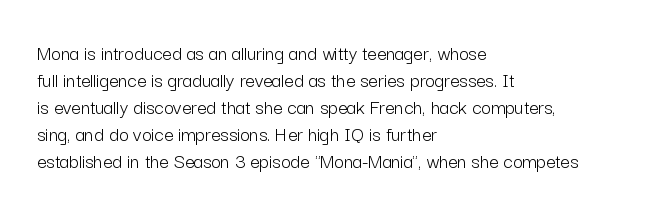
The passage shown is not underscored anywhere. Summary of vertical rhythm: regular, with standard interline spacing. The rag falls on the right side of this text block. Notice how the stems are strictly vertical — no italics here. Vertical stems look standard width or narrower in stroke.
